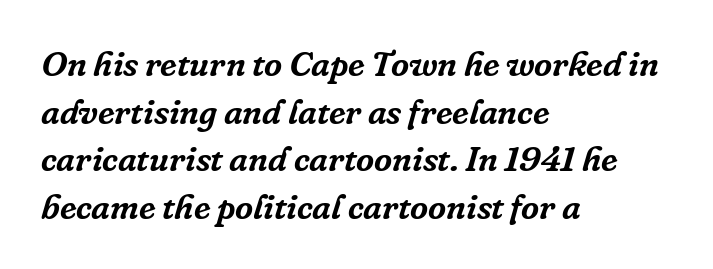
The image shows 35 px serif type, italic (leaning right); set left-aligned, normal line spacing (1.36x), normal letter spacing, not underlined; low stroke contrast and a medium x-height.
